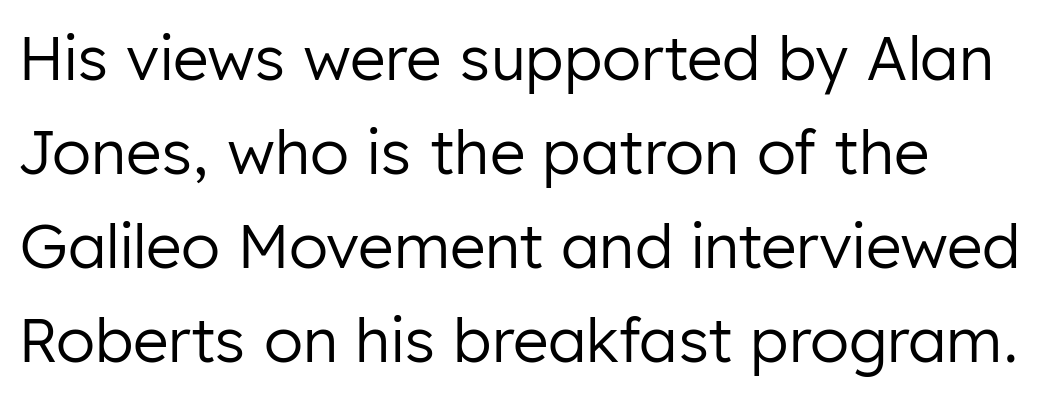
Vertical stems look standard width or narrower in stroke. Here the designer chose a conventional face with non-uniform glyph widths. Nope, not italic — everything's standing straight. This block has exactly the height ordinary leading produces.
